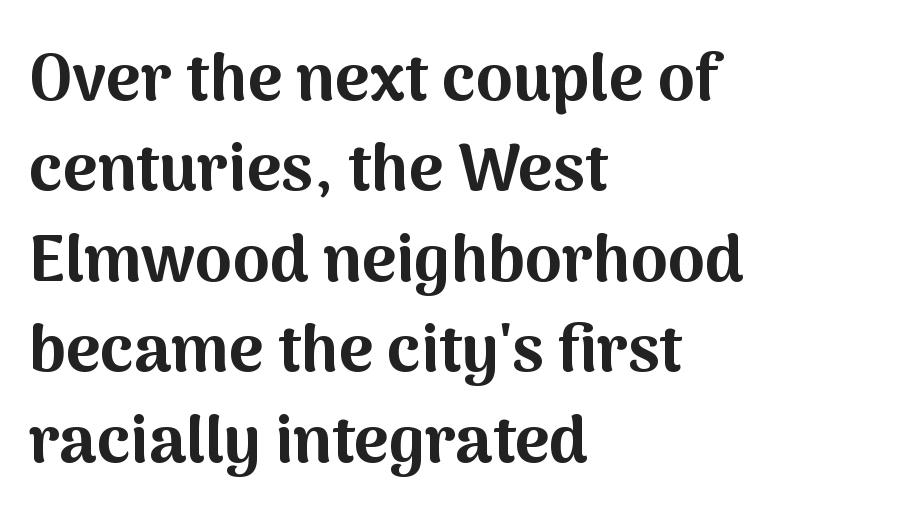
Short and long lines alike share a common starting point at left. Designer's note — italics off, roman on. Do the characters align in a grid? No, the font is proportional. Descenders are the only things crossing below the line. The type family on display is of the sans-serif kind.
